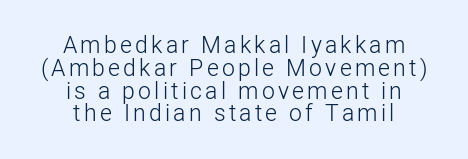
Q: Is the text bold? A: No.
Q: Is the text italic (slanted)? A: No, it is upright.
Q: Is the text underlined? A: No.
Q: How is the paragraph aligned? A: Centered.
Q: Is the spacing between lines tight, normal or loose? A: Tight.
